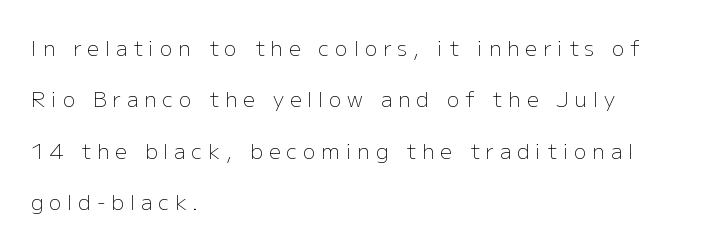
Q: Is the text bold? A: No.
Q: Is the text italic (slanted)? A: No, it is upright.
Q: Is the text underlined? A: No.
Q: How is the paragraph aligned? A: Left-aligned.
Q: Is the spacing between letters normal or unusually wide? A: Unusually wide.
Q: Is the spacing between lines tight, normal or loose? A: Loose.
